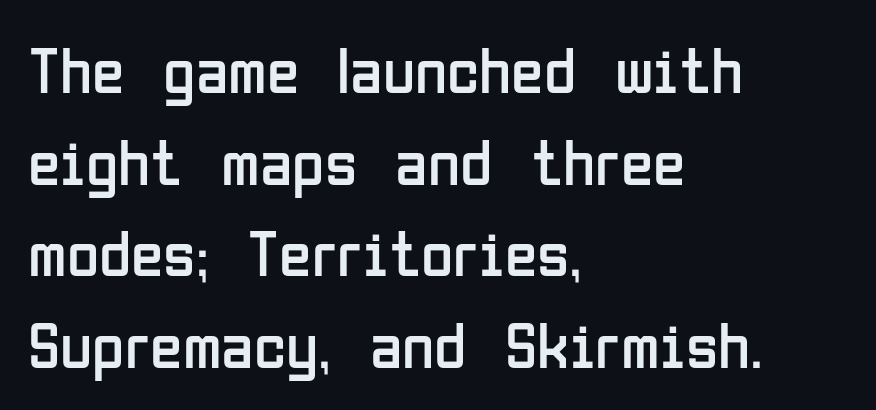
Q: Is the text bold? A: No.
Q: Is the text italic (slanted)? A: No, it is upright.
Q: Is the typeface a serif or a sans-serif typeface? A: Sans-serif.
Q: Is the text underlined? A: No.
Q: How is the paragraph aligned? A: Left-aligned.
Q: Is the spacing between letters normal or unusually wide? A: Normal.
Q: Is the spacing between lines tight, normal or loose? A: Normal.
Q: Width (condensed, normal, or wide)? A: Condensed.
Q: Stroke contrast? A: Low.
Q: x-height? A: Medium.
Q: Monospaced? A: No.
